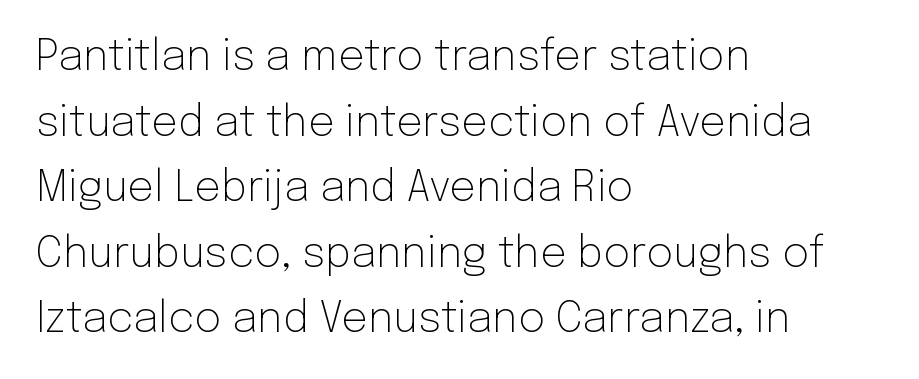
{"serif": "no", "italic": "no", "bold": "no", "weight": "light", "width": "normal", "stroke_contrast": "low", "x_height": "medium", "monospaced": "no", "underline": "no", "align": "left", "line_spacing": "normal", "line_spacing_ratio": 1.56, "letter_spacing": "normal", "letter_spacing_em": 0.0, "glyph_px": 42}
